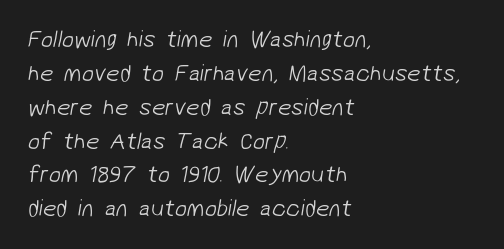
Q: Is the text bold? A: No.
Q: Is the text underlined? A: No.
Q: How is the paragraph aligned? A: Left-aligned.
Q: Is the spacing between letters normal or unusually wide? A: Normal.
Q: Is the spacing between lines tight, normal or loose? A: Normal.
